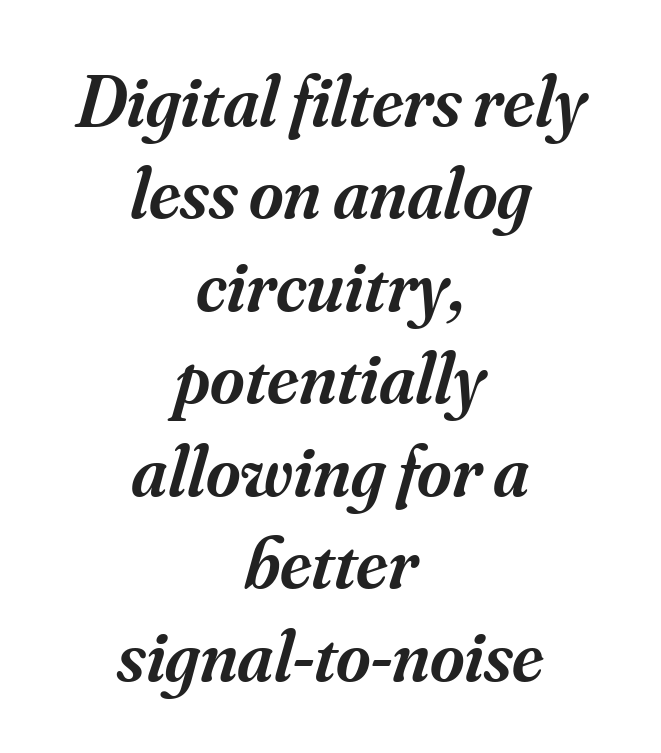
Q: Is the text bold? A: Semi-bold.
Q: Is the text italic (slanted)? A: Yes, it leans right by about 16 degrees.
Q: Is the typeface a serif or a sans-serif typeface? A: Serif.
Q: Is the text underlined? A: No.
Q: How is the paragraph aligned? A: Centered.
Q: Is the spacing between letters normal or unusually wide? A: Normal.
Q: Is the spacing between lines tight, normal or loose? A: Normal.
Q: Width (condensed, normal, or wide)? A: Normal.
Q: Stroke contrast? A: Medium.
Q: x-height? A: Small.
Q: Monospaced? A: No.
